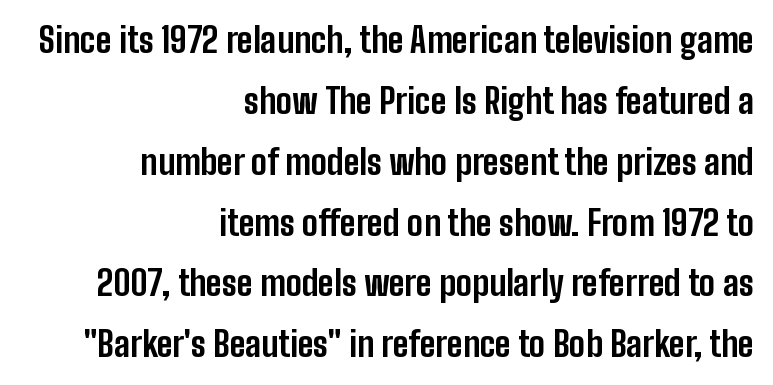
Q: Is the text bold? A: Yes.
Q: Is the text italic (slanted)? A: No, it is upright.
Q: Is the typeface a serif or a sans-serif typeface? A: Sans-serif.
Q: Is the text underlined? A: No.
Q: How is the paragraph aligned? A: Right-aligned.
Q: Is the spacing between letters normal or unusually wide? A: Normal.
Q: Width (condensed, normal, or wide)? A: Condensed.
Q: Stroke contrast? A: Low.
Q: x-height? A: Medium.
Q: Monospaced? A: No.
